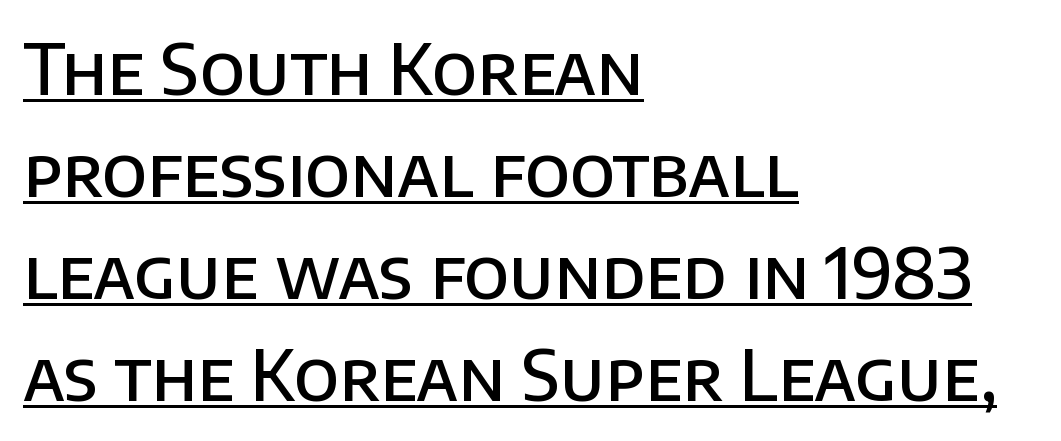
The image shows 69 px semibold sans-serif type, upright; set left-aligned, normal line spacing (1.48x), normal letter spacing, underlined; low stroke contrast and a large x-height.
